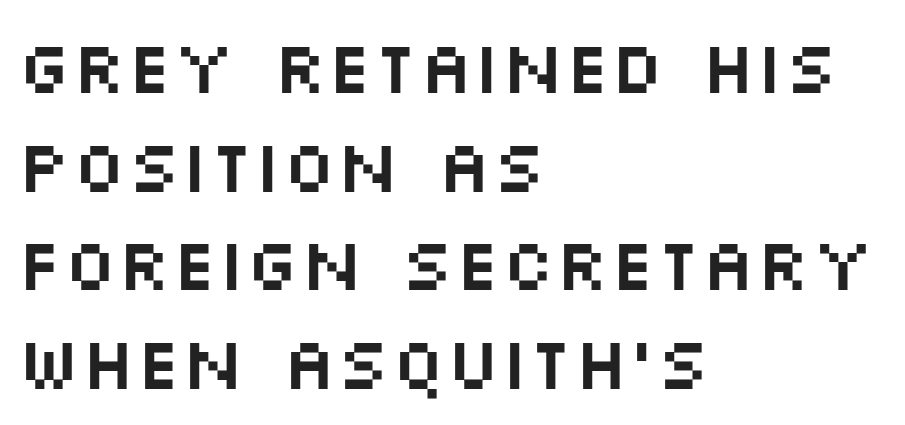
The image shows 73 px wide sans-serif type, upright; set left-aligned, normal line spacing (1.35x), normal letter spacing, not underlined; medium stroke contrast and a large x-height.
